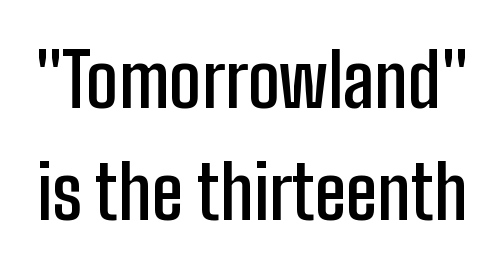
Rows of type keep a routine distance in the vertical direction. The specimen omits any rule beneath the text block's lines. Nope, not italic — everything's standing straight. Spacing verdict: proportional, widths tailored to each character. This is the in-between weight designers call semibold or demi.
